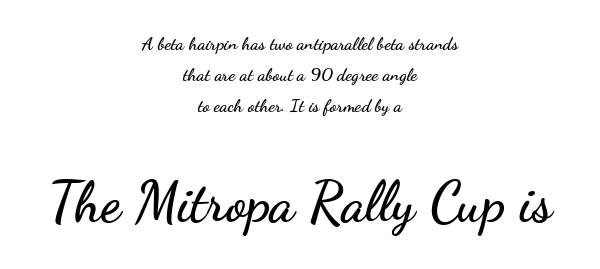
{"serif": "no", "width": "wide", "stroke_contrast": "low", "x_height": "small", "monospaced": "no", "underline": "no", "align": "center", "line_spacing_ratio": 1.73, "letter_spacing": "normal", "letter_spacing_em": 0.0, "larger_block": "second", "size_ratio": 3.06, "glyph_px": 55}
